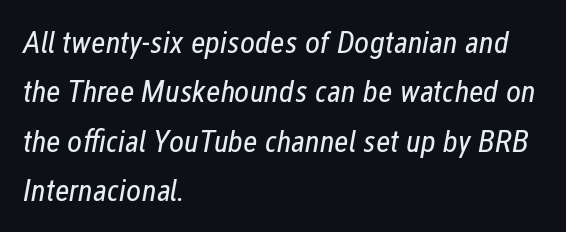
The image shows 32 px regular-weight, condensed type, italic (leaning right); set left-aligned, normal line spacing (1.54x), normal letter spacing, not underlined; low stroke contrast and a medium x-height.
